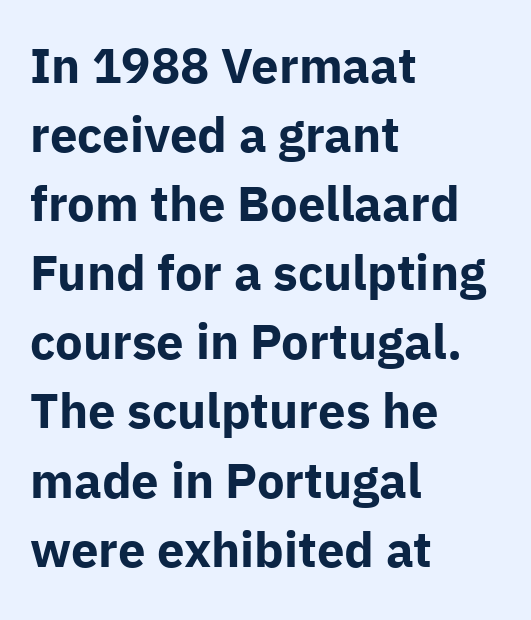
Q: Is the text bold? A: Yes.
Q: Is the text italic (slanted)? A: No, it is upright.
Q: Is the typeface a serif or a sans-serif typeface? A: Sans-serif.
Q: Is the text underlined? A: No.
Q: How is the paragraph aligned? A: Left-aligned.
Q: Is the spacing between letters normal or unusually wide? A: Normal.
Q: Is the spacing between lines tight, normal or loose? A: Normal.
Q: Width (condensed, normal, or wide)? A: Normal.
Q: Stroke contrast? A: Low.
Q: x-height? A: Medium.
Q: Monospaced? A: No.
